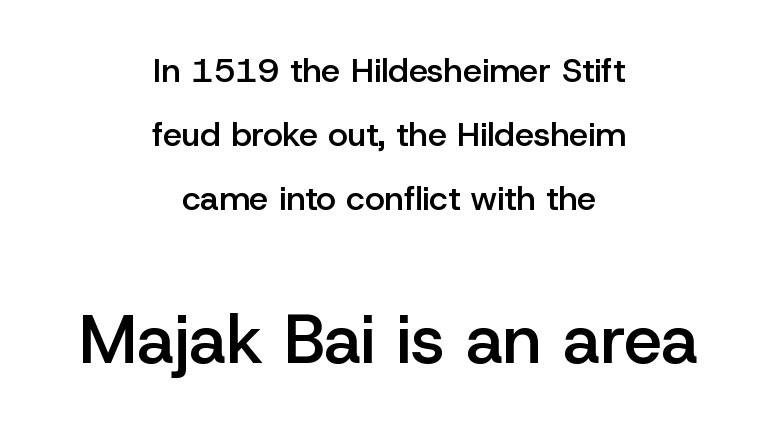
Teacher's note: observe the equal gaps on both sides — that is centered alignment. Is this a fixed-width face? No — the glyphs have proportional, varying widths. Plain, unruled lines of type. Semibold letterforms, between regular and bold.
